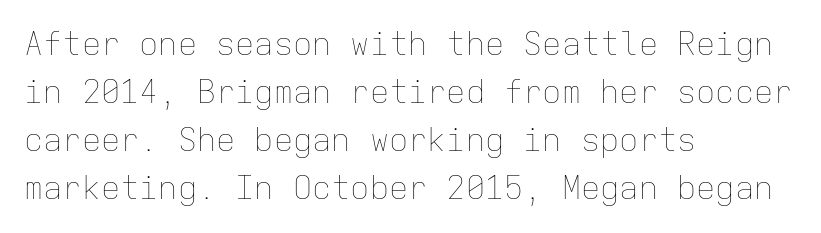
Leftover space on each line is placed entirely after the last word. The letters stand upright; this is a roman face. Caption: face not bold, strokes unweighted. Each letter, wide or thin by design, is forced into the same width here. Between one letter and the next there's only the usual sliver of space.
